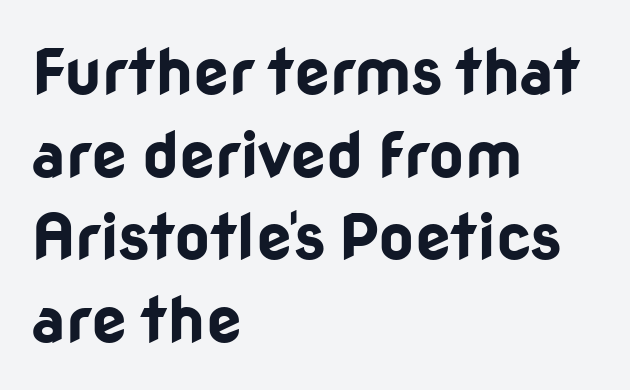
The image shows 63 px bold sans-serif type, upright; set left-aligned, normal line spacing (1.31x), normal letter spacing, not underlined; low stroke contrast and a medium x-height.
